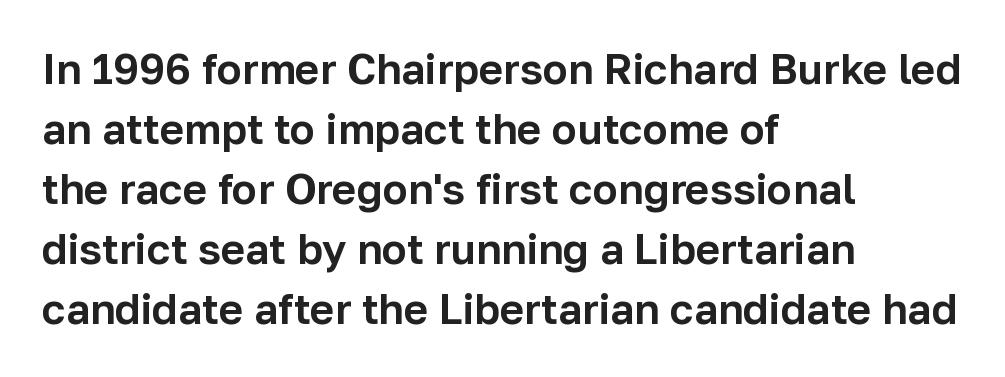
{"serif": "no", "italic": "no", "width": "normal", "stroke_contrast": "low", "x_height": "medium", "monospaced": "no", "underline": "no", "align": "left", "line_spacing": "normal", "line_spacing_ratio": 1.43, "letter_spacing": "normal", "letter_spacing_em": 0.0, "glyph_px": 42}
